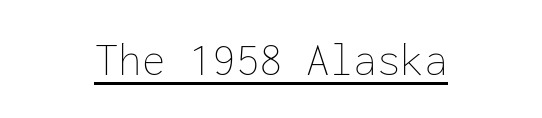
{"italic": "no", "bold": "no", "weight": "thin", "width": "normal", "stroke_contrast": "low", "x_height": "medium", "monospaced": "yes", "underline": "yes", "align": "center", "letter_spacing": "normal", "letter_spacing_em": 0.0, "glyph_px": 47}
